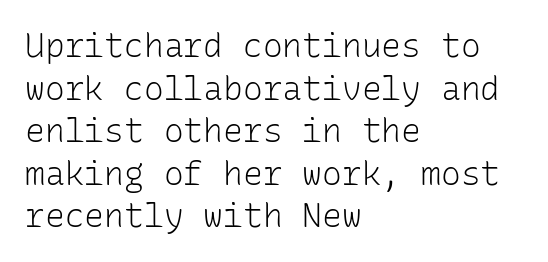
Q: Is the text bold? A: No.
Q: Is the text italic (slanted)? A: No, it is upright.
Q: Is the typeface a serif or a sans-serif typeface? A: Sans-serif.
Q: Is the text underlined? A: No.
Q: How is the paragraph aligned? A: Left-aligned.
Q: Is the spacing between letters normal or unusually wide? A: Normal.
Q: Is the spacing between lines tight, normal or loose? A: Normal.
Q: Width (condensed, normal, or wide)? A: Normal.
Q: Stroke contrast? A: Low.
Q: x-height? A: Medium.
Q: Monospaced? A: Yes.
